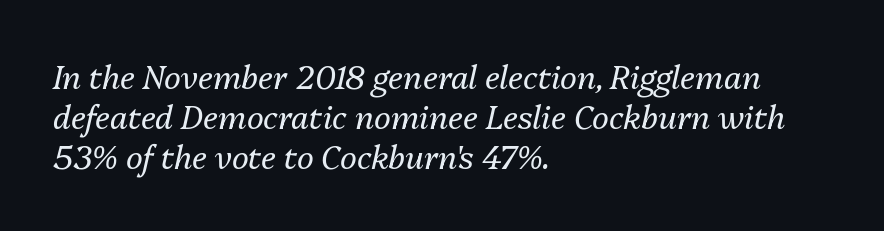
{"italic": "yes", "lean": "right", "slant_degrees": 13, "bold": "no", "weight": "regular", "width": "normal", "stroke_contrast": "medium", "x_height": "medium", "monospaced": "no", "underline": "no", "align": "left", "line_spacing": "normal", "line_spacing_ratio": 1.25, "letter_spacing": "normal", "letter_spacing_em": 0.0, "glyph_px": 32}
